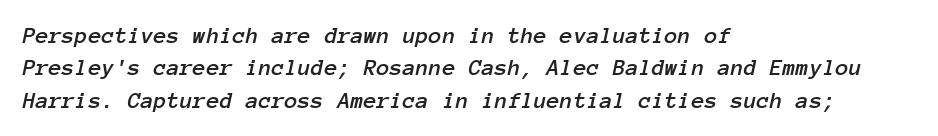
{"italic": "yes", "lean": "right", "slant_degrees": 12, "underline": "no", "align": "left", "line_spacing": "normal", "line_spacing_ratio": 1.35, "letter_spacing": "normal", "letter_spacing_em": 0.0, "glyph_px": 24}
